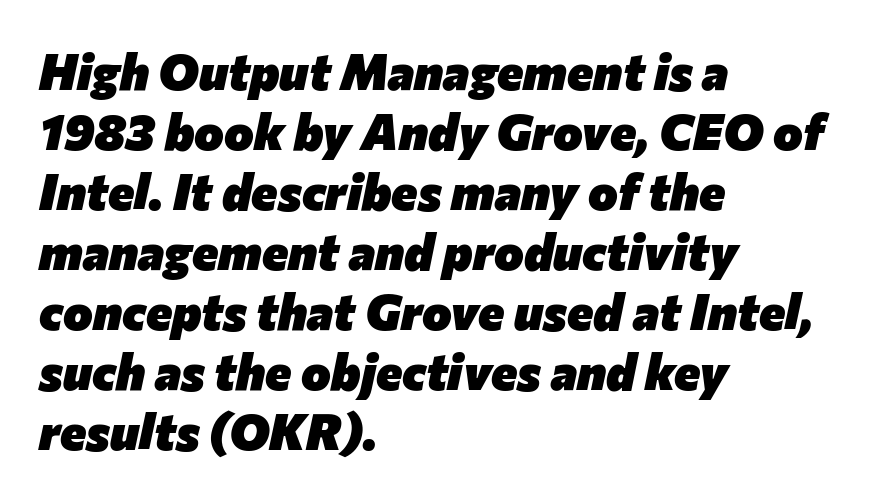
Q: Is the text bold? A: Yes.
Q: Is the text italic (slanted)? A: Yes, it leans right by about 12 degrees.
Q: Is the text underlined? A: No.
Q: How is the paragraph aligned? A: Left-aligned.
Q: Is the spacing between letters normal or unusually wide? A: Normal.
Q: Width (condensed, normal, or wide)? A: Normal.
Q: Stroke contrast? A: Low.
Q: x-height? A: Medium.
Q: Monospaced? A: No.
